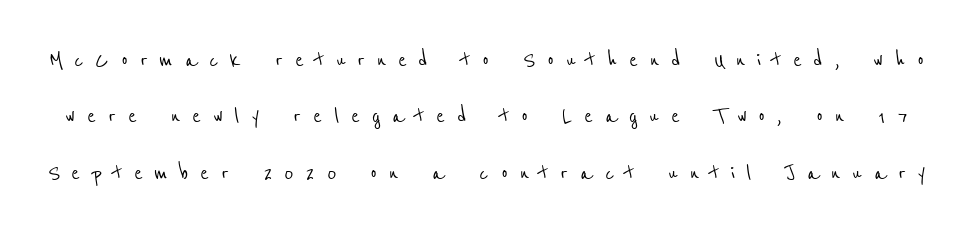
The line texture is sparse and dotted thanks to wide tracking. In terms of leading, this rendering errs on the spacious side. Clear beneath every line of the passage.
